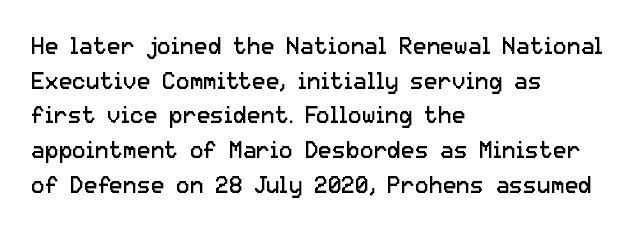
Vertical strokes here are truly vertical. Is the block centered? No — it sits flush against the left margin. Standard letterfit; no display-style spreading of the glyphs. This is not heavy type; no bold has been used.
